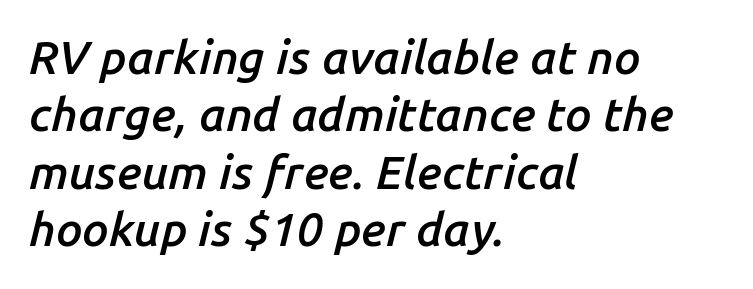
Q: Is the text bold? A: Semi-bold.
Q: Is the text italic (slanted)? A: Yes, it leans right by about 14 degrees.
Q: Is the text underlined? A: No.
Q: How is the paragraph aligned? A: Left-aligned.
Q: Is the spacing between letters normal or unusually wide? A: Normal.
Q: Width (condensed, normal, or wide)? A: Normal.
Q: Stroke contrast? A: Low.
Q: x-height? A: Medium.
Q: Monospaced? A: No.
